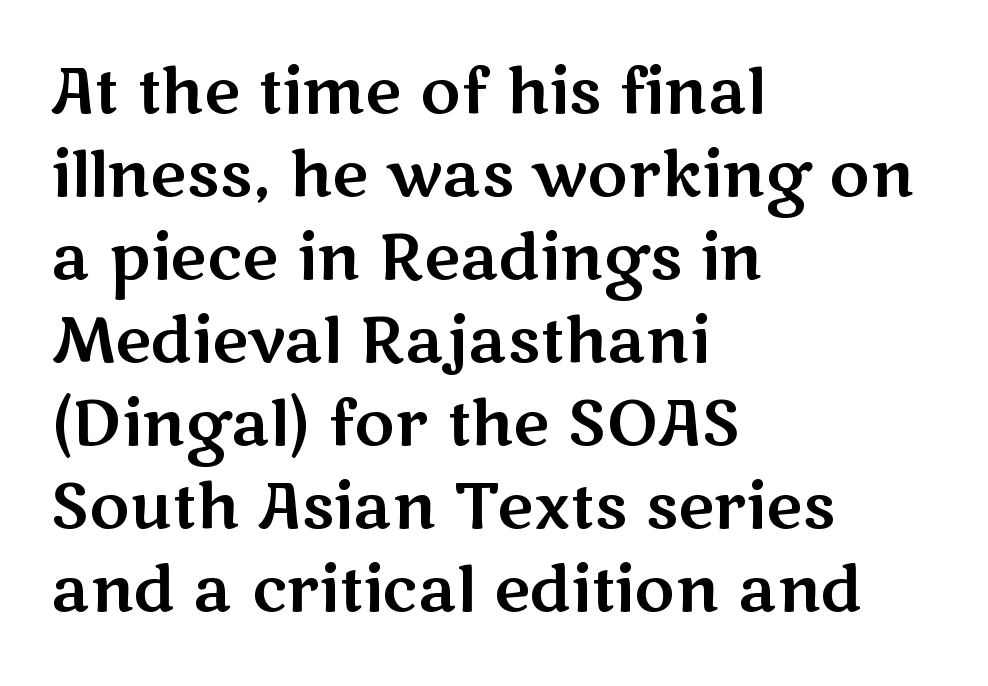
Q: Is the text italic (slanted)? A: No, it is upright.
Q: Is the typeface a serif or a sans-serif typeface? A: Sans-serif.
Q: Is the text underlined? A: No.
Q: How is the paragraph aligned? A: Left-aligned.
Q: Is the spacing between letters normal or unusually wide? A: Normal.
Q: Is the spacing between lines tight, normal or loose? A: Normal.
Q: Width (condensed, normal, or wide)? A: Wide.
Q: Stroke contrast? A: Medium.
Q: x-height? A: Medium.
Q: Monospaced? A: No.
